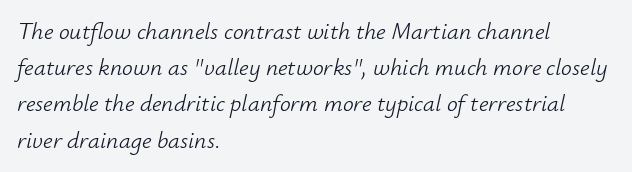
Q: Is the text bold? A: No.
Q: Is the text italic (slanted)? A: Yes, it leans right by about 12 degrees.
Q: Is the text underlined? A: No.
Q: How is the paragraph aligned? A: Left-aligned.
Q: Is the spacing between letters normal or unusually wide? A: Normal.
Q: Is the spacing between lines tight, normal or loose? A: Normal.
